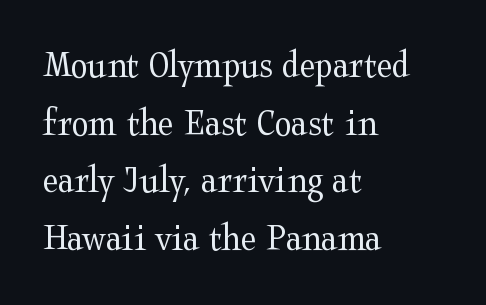
Q: Is the text bold? A: No.
Q: Is the text italic (slanted)? A: No, it is upright.
Q: Is the typeface a serif or a sans-serif typeface? A: Serif.
Q: Is the text underlined? A: No.
Q: How is the paragraph aligned? A: Left-aligned.
Q: Is the spacing between letters normal or unusually wide? A: Normal.
Q: Is the spacing between lines tight, normal or loose? A: Normal.
Q: Width (condensed, normal, or wide)? A: Wide.
Q: Stroke contrast? A: Medium.
Q: x-height? A: Medium.
Q: Monospaced? A: No.
